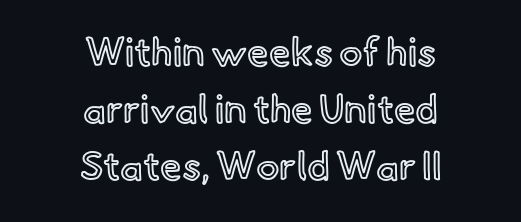
The image shows 39 px text type, upright; set centered, normal line spacing (1.46x), normal letter spacing, not underlined; a small x-height.
